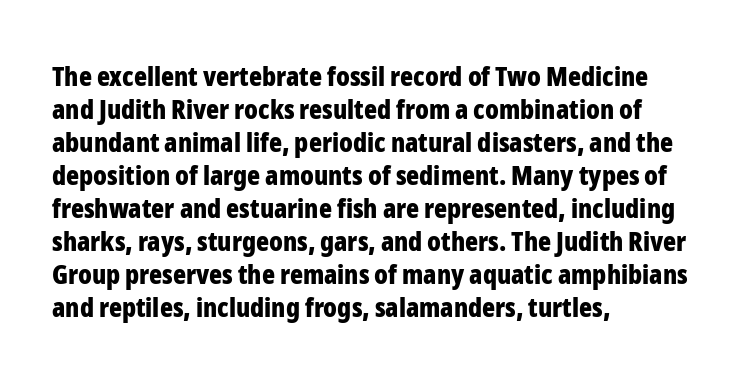
{"italic": "no", "bold": "yes", "underline": "no", "align": "left", "line_spacing_ratio": 1.22, "letter_spacing": "normal", "letter_spacing_em": 0.0, "glyph_px": 27}
